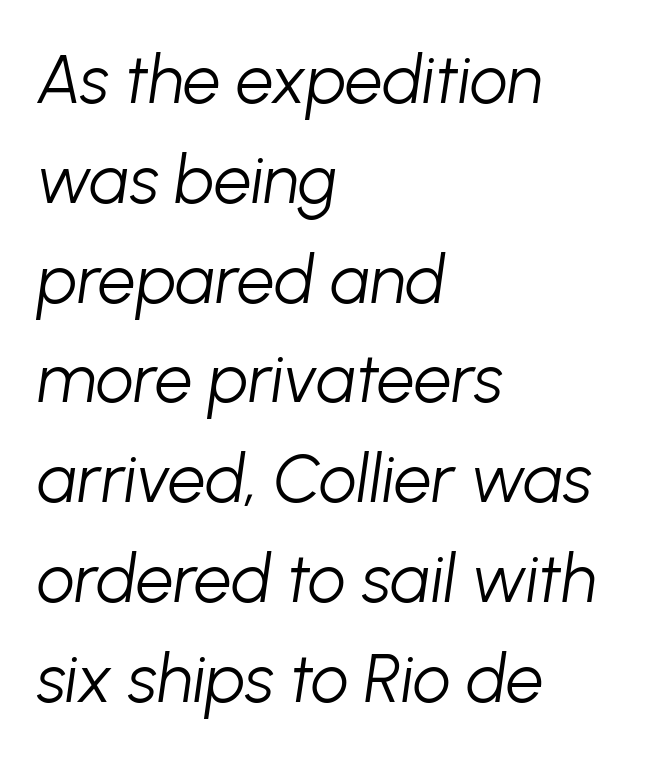
Q: Is the text bold? A: No.
Q: Is the text italic (slanted)? A: Yes, it leans right by about 8 degrees.
Q: Is the text underlined? A: No.
Q: How is the paragraph aligned? A: Left-aligned.
Q: Is the spacing between letters normal or unusually wide? A: Normal.
Q: Is the spacing between lines tight, normal or loose? A: Normal.
Q: Width (condensed, normal, or wide)? A: Normal.
Q: Stroke contrast? A: Low.
Q: x-height? A: Medium.
Q: Monospaced? A: No.
